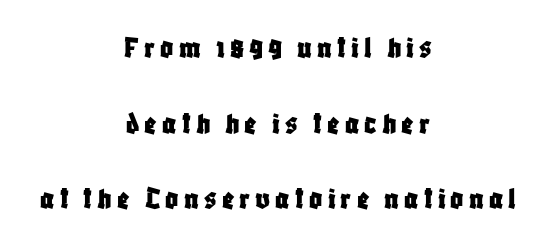
{"serif": "no", "italic": "no", "width": "condensed", "stroke_contrast": "low", "x_height": "large", "monospaced": "no", "underline": "no", "align": "center", "line_spacing": "loose", "line_spacing_ratio": 2.36, "glyph_px": 32}
